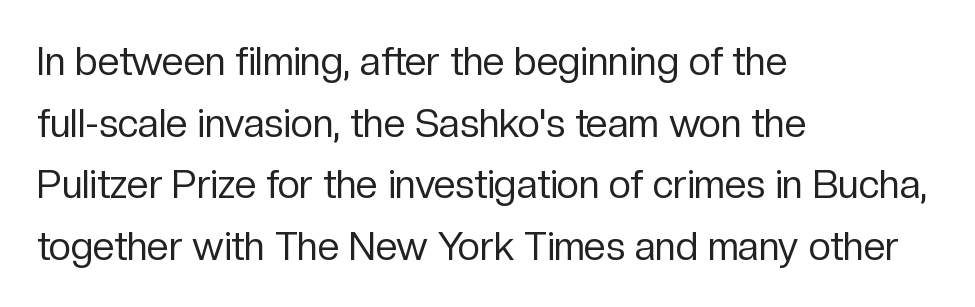
No letter is thick-stroked: the sample isn't bold. A bare baseline throughout the passage. Every stem runs plumb, perpendicular to the baseline. This is sans-serif lettering, the kind often seen on screens and signage. Evenly set lines give the paragraph a standard silhouette. Caption: standard tracking, unaltered.
